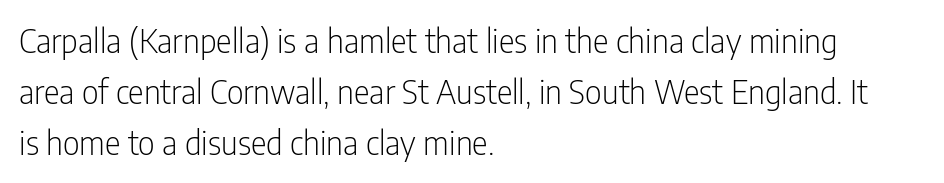
The image shows 33 px light, condensed sans-serif type, upright; set left-aligned, normal line spacing (1.55x), normal letter spacing, not underlined; low stroke contrast and a medium x-height.
